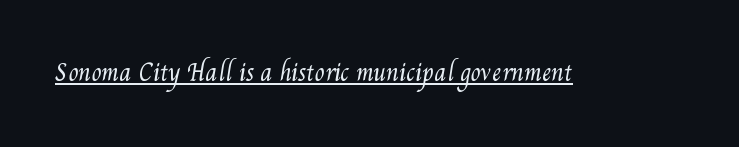
Compared with a typical body face, this is equally light or lighter still. The passage shown has conventional tracking throughout. The string is rendered with underlining switched on.
